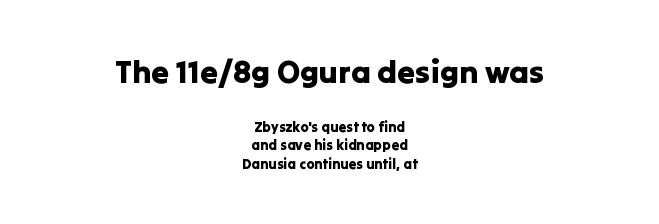
Quick note: interline space is typical. Notice how the stems are strictly vertical — no italics here. Glyph-to-glyph distance matches everyday printed text. The letters advance in unequal steps, a hallmark of proportional type. The emphasis by scale lands on block number one, above. The letters carry no serifs — their stems end cleanly without finishing strokes.
